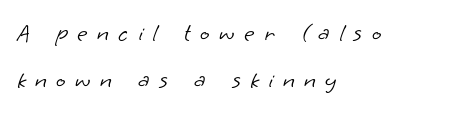
Descenders are the only things crossing below the line. Horizontal alignment here is leftward, the default for most running prose. No letter is thick-stroked: the sample isn't bold. In terms of letterspacing, this is a distinctly airy, spread setting.
